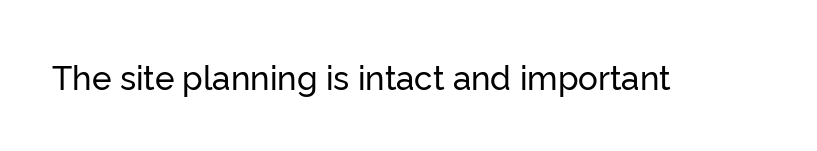
The image shows 33 px sans-serif type, upright; set normal letter spacing, not underlined; low stroke contrast and a medium x-height.
